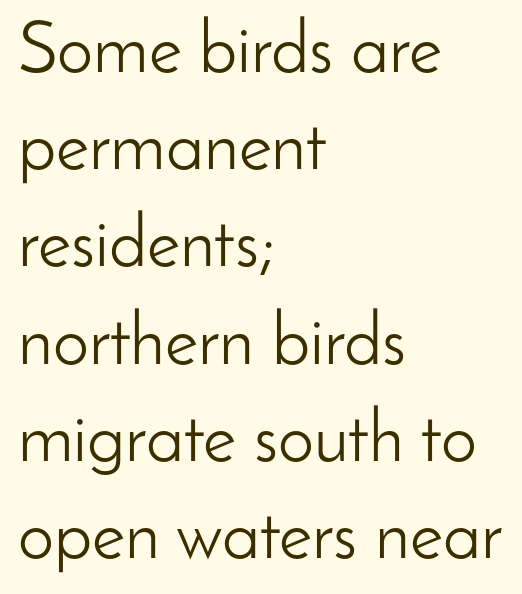
Q: Is the text bold? A: No.
Q: Is the text italic (slanted)? A: No, it is upright.
Q: Is the typeface a serif or a sans-serif typeface? A: Sans-serif.
Q: Is the text underlined? A: No.
Q: How is the paragraph aligned? A: Left-aligned.
Q: Is the spacing between letters normal or unusually wide? A: Normal.
Q: Is the spacing between lines tight, normal or loose? A: Normal.
Q: Width (condensed, normal, or wide)? A: Normal.
Q: Stroke contrast? A: Low.
Q: x-height? A: Small.
Q: Monospaced? A: No.
